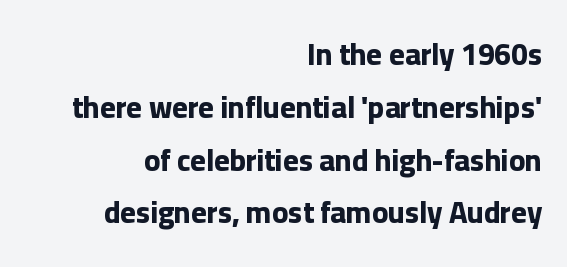
The image shows 30 px bold sans-serif type, upright; set right-aligned, line spacing 1.76x, normal letter spacing, not underlined; low stroke contrast and a medium x-height.
